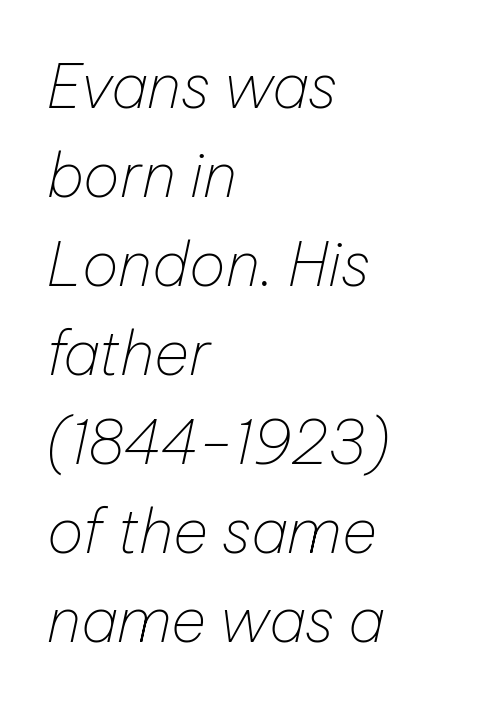
{"italic": "yes", "lean": "right", "slant_degrees": 12, "bold": "no", "weight": "thin", "width": "normal", "stroke_contrast": "low", "x_height": "medium", "monospaced": "no", "underline": "no", "align": "left", "line_spacing": "normal", "line_spacing_ratio": 1.46, "letter_spacing": "normal", "letter_spacing_em": 0.0, "glyph_px": 61}
